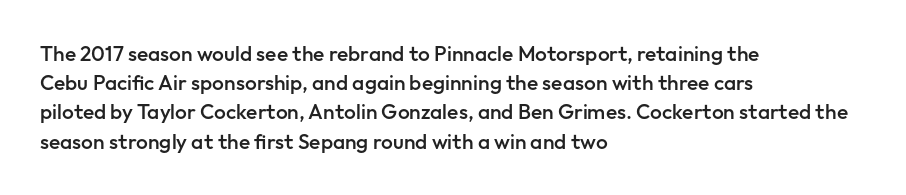
Q: Is the text bold? A: Semi-bold.
Q: Is the text italic (slanted)? A: No, it is upright.
Q: Is the text underlined? A: No.
Q: How is the paragraph aligned? A: Left-aligned.
Q: Is the spacing between letters normal or unusually wide? A: Normal.
Q: Is the spacing between lines tight, normal or loose? A: Normal.
